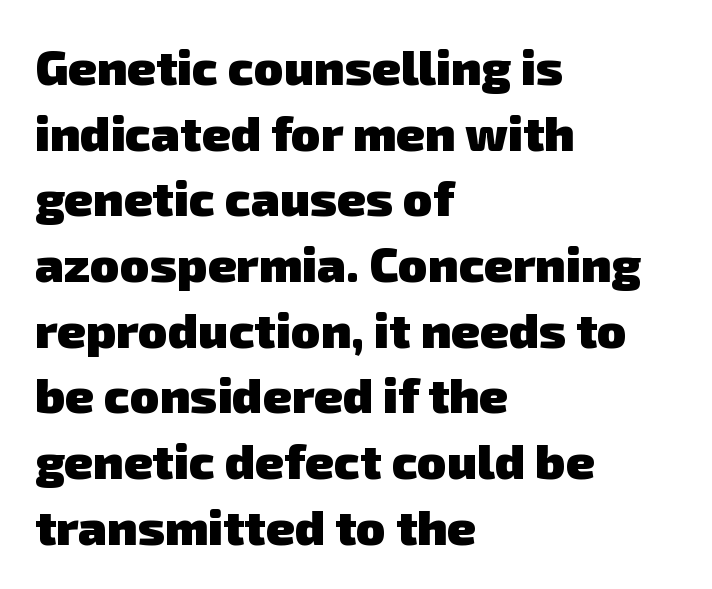
The face used here is rendered with its standard letterfit. Letterform terminals end flat and unadorned throughout the passage. Descenders hang freely into open space. The rag falls on the right side of this text block.
